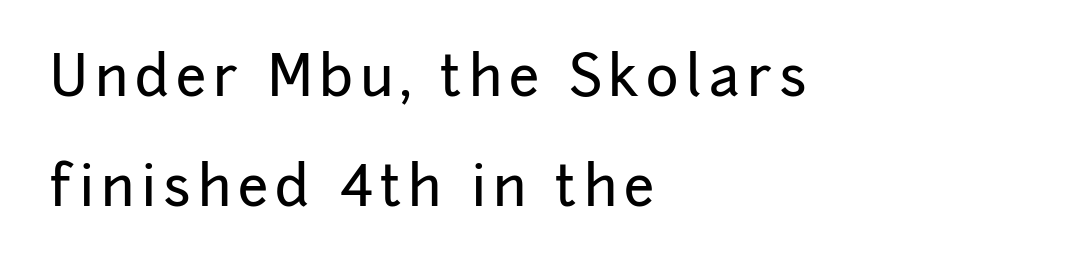
Q: Is the text italic (slanted)? A: No, it is upright.
Q: Is the typeface a serif or a sans-serif typeface? A: Sans-serif.
Q: Is the text underlined? A: No.
Q: How is the paragraph aligned? A: Left-aligned.
Q: Is the spacing between lines tight, normal or loose? A: Loose.
Q: Width (condensed, normal, or wide)? A: Normal.
Q: Stroke contrast? A: Low.
Q: x-height? A: Medium.
Q: Monospaced? A: No.
